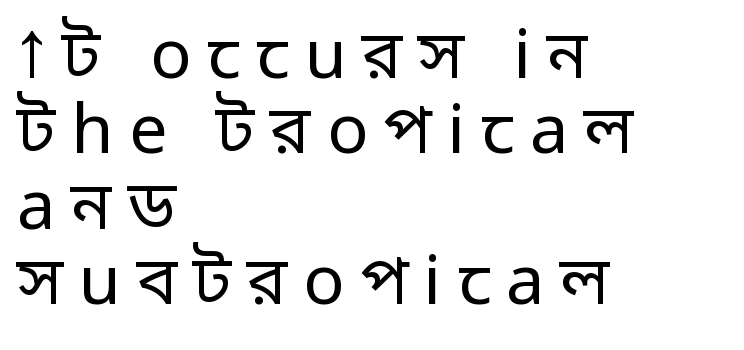
The image shows 68 px regular-weight sans-serif type, upright; set left-aligned, tight line spacing (1.11x), unusually wide letter spacing (+0.23 em), not underlined; low stroke contrast and a medium x-height.
